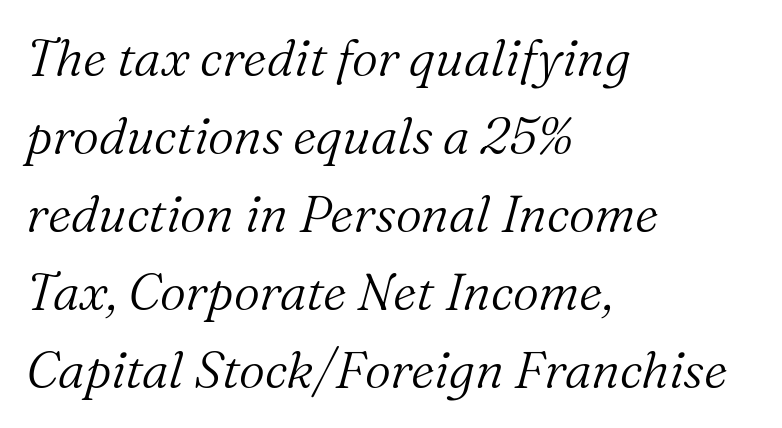
Q: Is the text bold? A: No.
Q: Is the text italic (slanted)? A: Yes, it leans right by about 16 degrees.
Q: Is the typeface a serif or a sans-serif typeface? A: Serif.
Q: Is the text underlined? A: No.
Q: How is the paragraph aligned? A: Left-aligned.
Q: Is the spacing between letters normal or unusually wide? A: Normal.
Q: Is the spacing between lines tight, normal or loose? A: Normal.
Q: Width (condensed, normal, or wide)? A: Normal.
Q: Stroke contrast? A: Medium.
Q: x-height? A: Medium.
Q: Monospaced? A: No.
